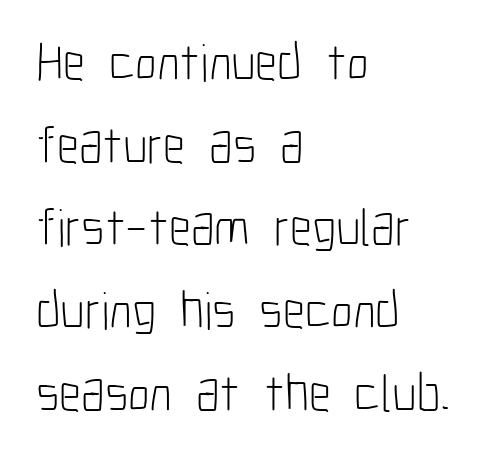
The image shows 53 px light, condensed sans-serif type, upright; set left-aligned, normal line spacing (1.56x), normal letter spacing, not underlined; low stroke contrast and a medium x-height.
